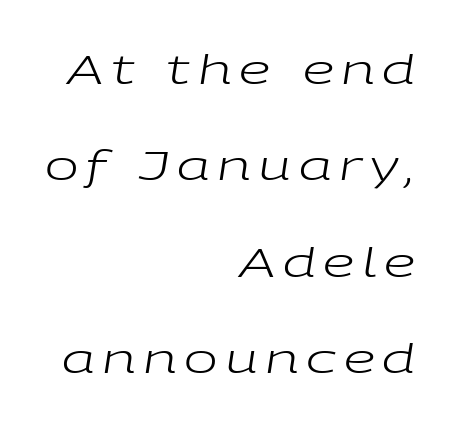
The image shows 40 px regular-weight, wide type, italic (leaning right); set right-aligned, loose line spacing (2.41x), not underlined; low stroke contrast and a medium x-height.
